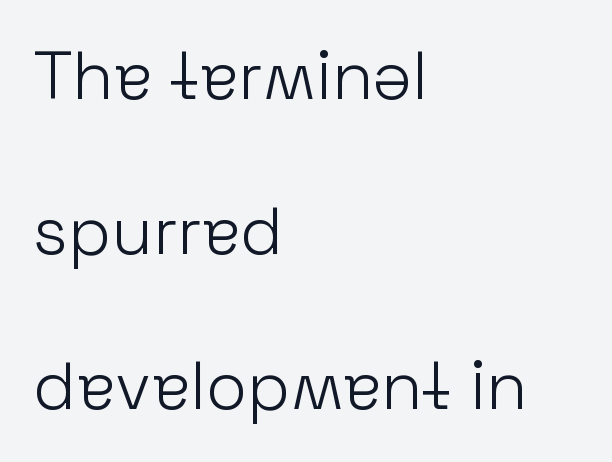
Q: Is the text bold? A: No.
Q: Is the text italic (slanted)? A: No, it is upright.
Q: Is the typeface a serif or a sans-serif typeface? A: Sans-serif.
Q: Is the text underlined? A: No.
Q: How is the paragraph aligned? A: Left-aligned.
Q: Is the spacing between letters normal or unusually wide? A: Normal.
Q: Is the spacing between lines tight, normal or loose? A: Loose.
Q: Width (condensed, normal, or wide)? A: Normal.
Q: Stroke contrast? A: Low.
Q: x-height? A: Medium.
Q: Monospaced? A: No.
